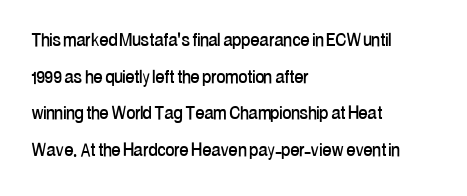
No extra tracking has been applied to these lines. Lines of text with bare space underneath. Nope, not italic — everything's standing straight. Regarding leading, the lines here are spaced in the standard way.
